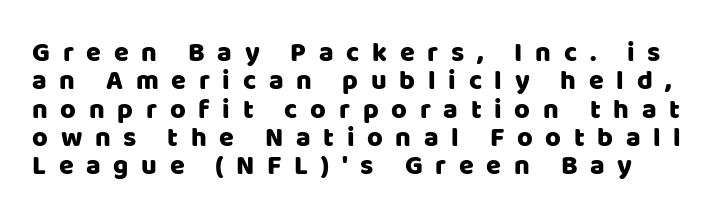
The image shows 27 px text type, upright; set tight line spacing (1.05x), unusually wide letter spacing (+0.47 em), not underlined.
